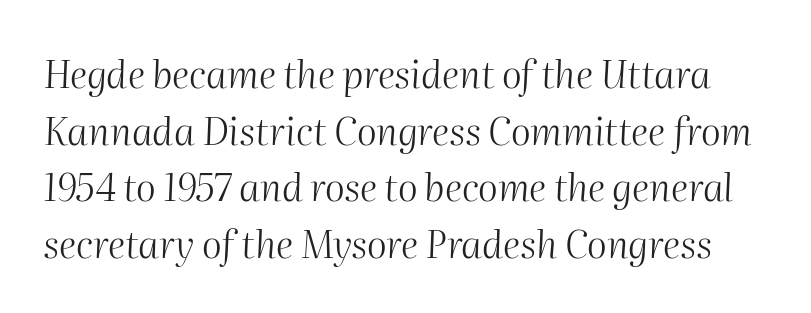
Q: Is the text bold? A: No.
Q: Is the text italic (slanted)? A: Yes, it leans right by about 2 degrees.
Q: Is the text underlined? A: No.
Q: Is the spacing between letters normal or unusually wide? A: Normal.
Q: Is the spacing between lines tight, normal or loose? A: Normal.
Q: Width (condensed, normal, or wide)? A: Normal.
Q: Stroke contrast? A: Medium.
Q: x-height? A: Medium.
Q: Monospaced? A: No.
